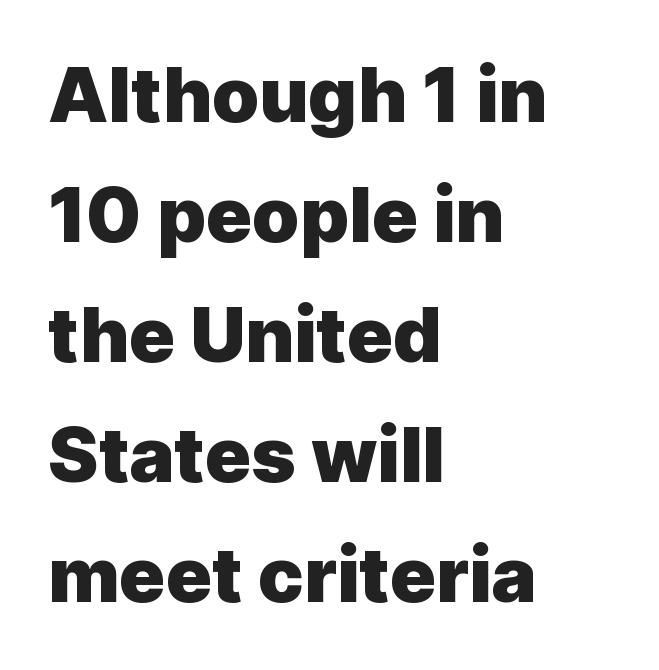
The image shows 76 px heavy sans-serif type, upright; set left-aligned, normal line spacing (1.58x), normal letter spacing, not underlined; a medium x-height.
